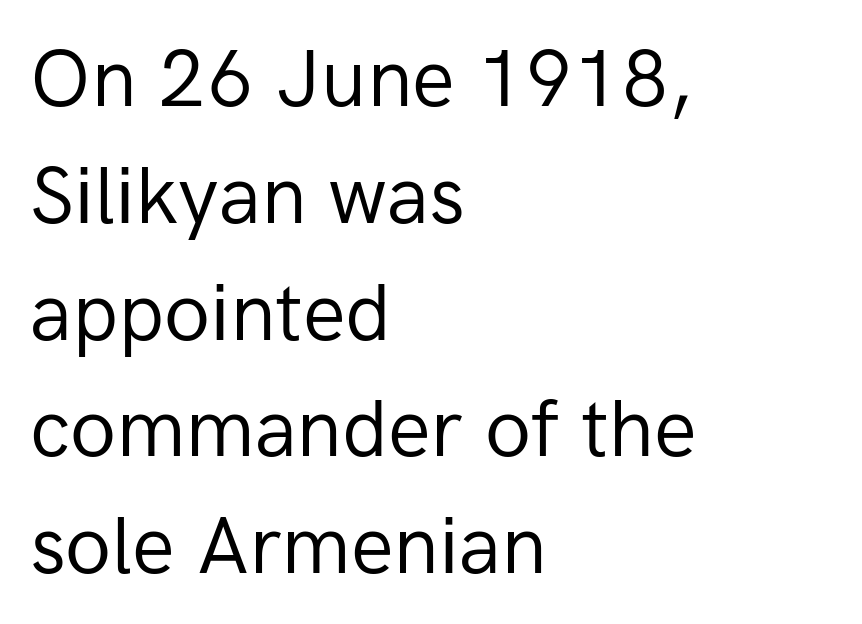
{"serif": "no", "italic": "no", "bold": "no", "weight": "regular", "width": "normal", "stroke_contrast": "low", "x_height": "medium", "monospaced": "no", "underline": "no", "align": "left", "line_spacing": "normal", "line_spacing_ratio": 1.46, "letter_spacing": "normal", "letter_spacing_em": 0.0, "glyph_px": 80}
